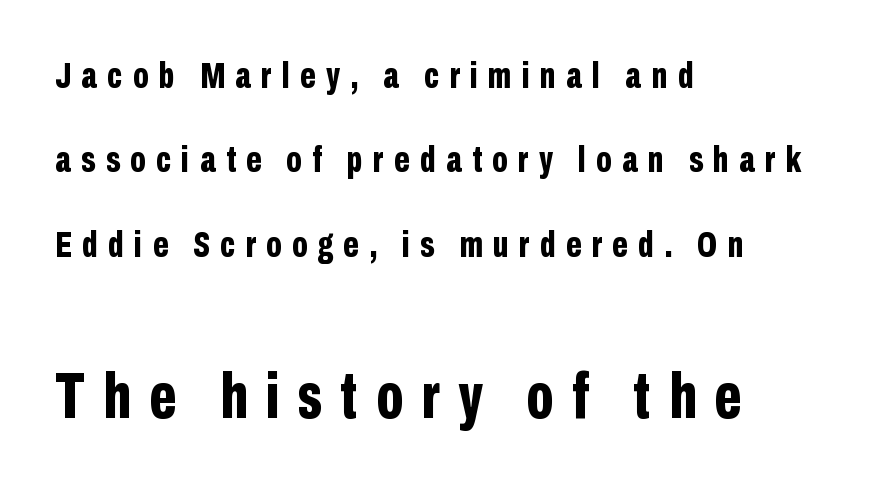
Does the leading feel generous? Absolutely, it's lavish. Ascenders rise straight up at ninety degrees. This rendering features lettering with no underline. Note: no serifs on the glyphs. Does the copy run flush right? No — it runs flush left. Typesetter's note: full bold, strokes at maximum text heaviness.
